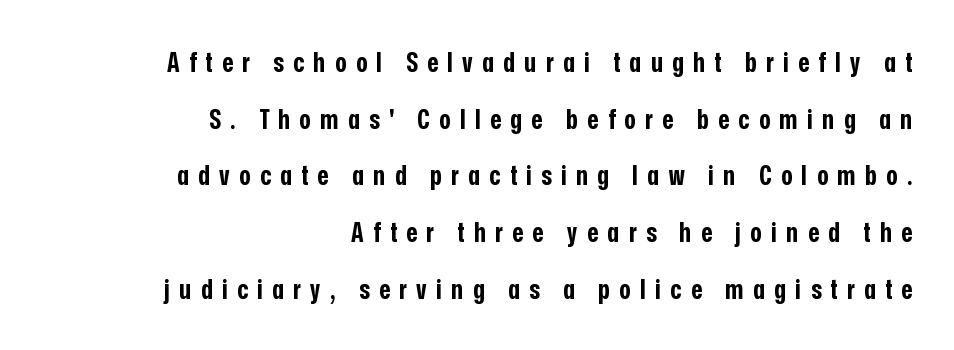
Q: Is the text bold? A: Yes.
Q: Is the text italic (slanted)? A: No, it is upright.
Q: Is the text underlined? A: No.
Q: How is the paragraph aligned? A: Right-aligned.
Q: Is the spacing between letters normal or unusually wide? A: Unusually wide.
Q: Is the spacing between lines tight, normal or loose? A: Loose.
